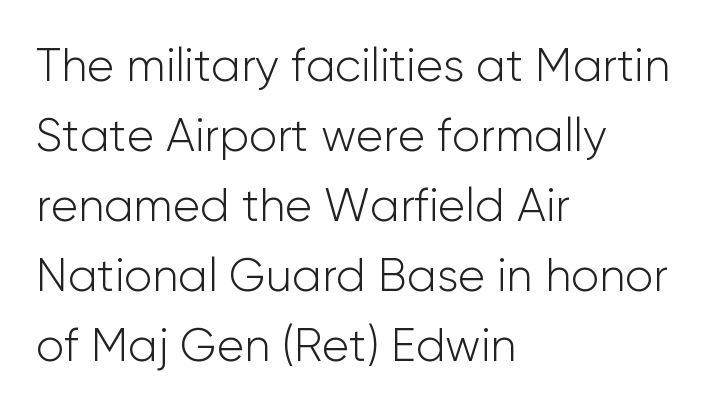
The letterforms sit at book weight or below. One glance says typical: line gaps are just what's usual. Glance below the letters and you will spot only blank space. Italic: no, the glyphs are upright roman.
